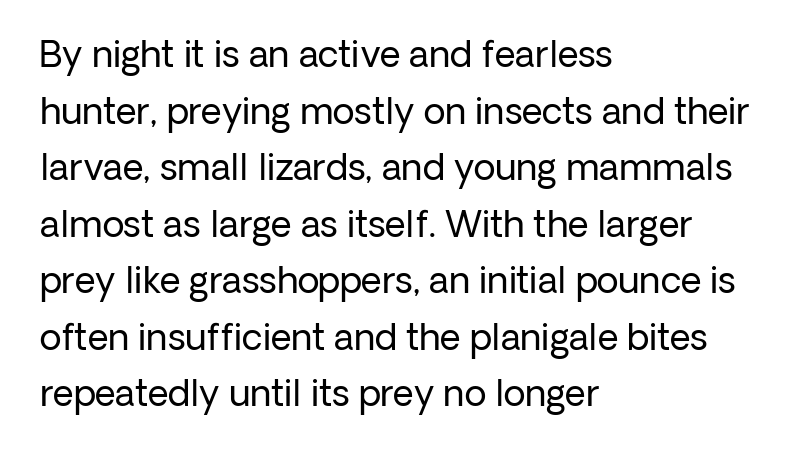
In CSS terms this would be text-align: left. Weight: in the light-to-regular range. Serifs: no, the terminals of the letterforms are clean. A typesetter would call this zero additional tracking. Descenders hang freely into open space. Normally led — the rows are evenly, conventionally spaced.
